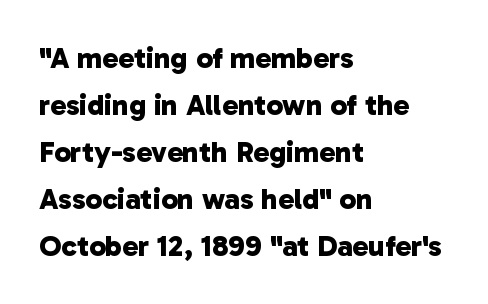
Heavy-handed strokes throughout: this text is bold. What's the leading like? Ordinary, nothing unusual. The rendering keeps characters at their native spacing. A typesetter would call this proportional, since set widths differ per character. Is the block centered? No — it sits flush against the left margin. Typographically, this falls in the sans-serif category.
